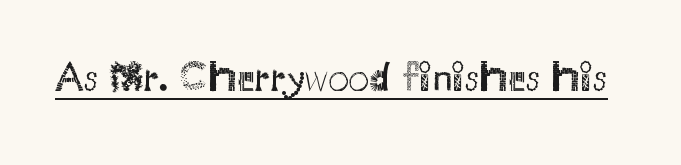
Q: Is the text bold? A: No.
Q: Is the text italic (slanted)? A: No, it is upright.
Q: Is the typeface a serif or a sans-serif typeface? A: Sans-serif.
Q: Is the text underlined? A: Yes.
Q: Is the spacing between letters normal or unusually wide? A: Normal.
Q: Width (condensed, normal, or wide)? A: Normal.
Q: Stroke contrast? A: Medium.
Q: x-height? A: Small.
Q: Monospaced? A: No.
